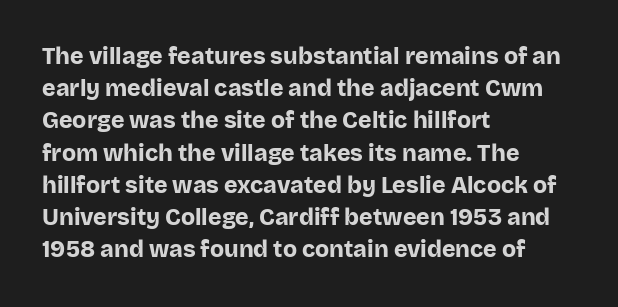
{"italic": "no", "bold": "yes", "underline": "no", "align": "left", "line_spacing": "normal", "line_spacing_ratio": 1.4, "letter_spacing": "normal", "letter_spacing_em": 0.0, "glyph_px": 23}
